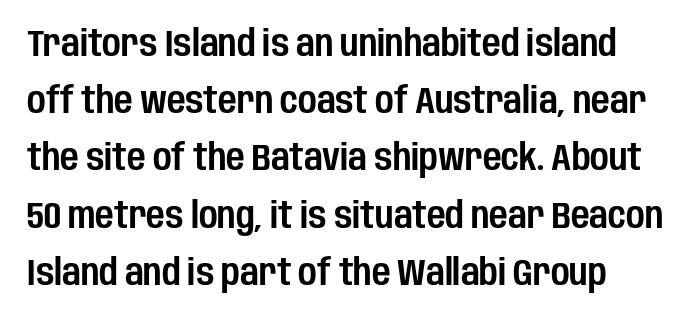
{"serif": "no", "italic": "no", "width": "condensed", "stroke_contrast": "low", "x_height": "large", "monospaced": "no", "underline": "no", "line_spacing": "normal", "line_spacing_ratio": 1.59, "letter_spacing": "normal", "letter_spacing_em": 0.0, "glyph_px": 36}
